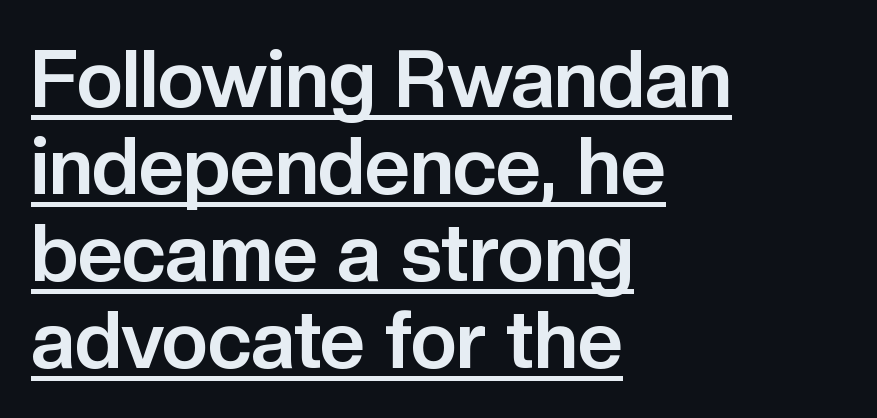
Q: Is the text bold? A: Yes.
Q: Is the text italic (slanted)? A: No, it is upright.
Q: Is the typeface a serif or a sans-serif typeface? A: Sans-serif.
Q: Is the text underlined? A: Yes.
Q: How is the paragraph aligned? A: Left-aligned.
Q: Is the spacing between letters normal or unusually wide? A: Normal.
Q: Is the spacing between lines tight, normal or loose? A: Tight.
Q: Width (condensed, normal, or wide)? A: Normal.
Q: Stroke contrast? A: Low.
Q: x-height? A: Medium.
Q: Monospaced? A: No.
